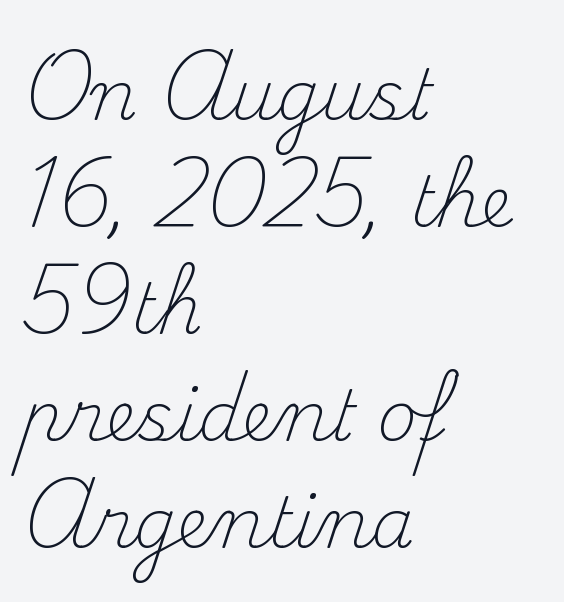
The image shows 69 px light serif type; set left-aligned, normal line spacing (1.55x), normal letter spacing, not underlined; medium stroke contrast and a small x-height.
